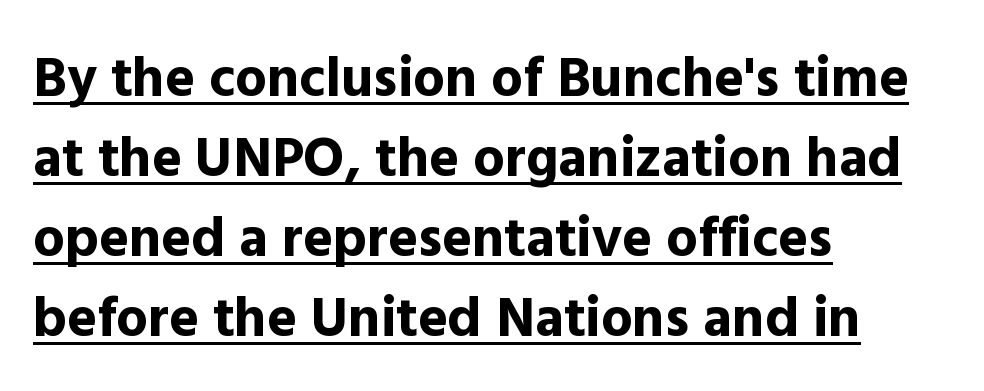
Strong, thick strokes mark this as bold type. Look at the tracking — it's just the regular setting, nothing added. If you drew a line through each stem, it would be perfectly vertical. The face used here is a sans, in the tradition of grotesques and geometrics. Visually the block forms a straight wall on the left and a jagged coastline on the right.
